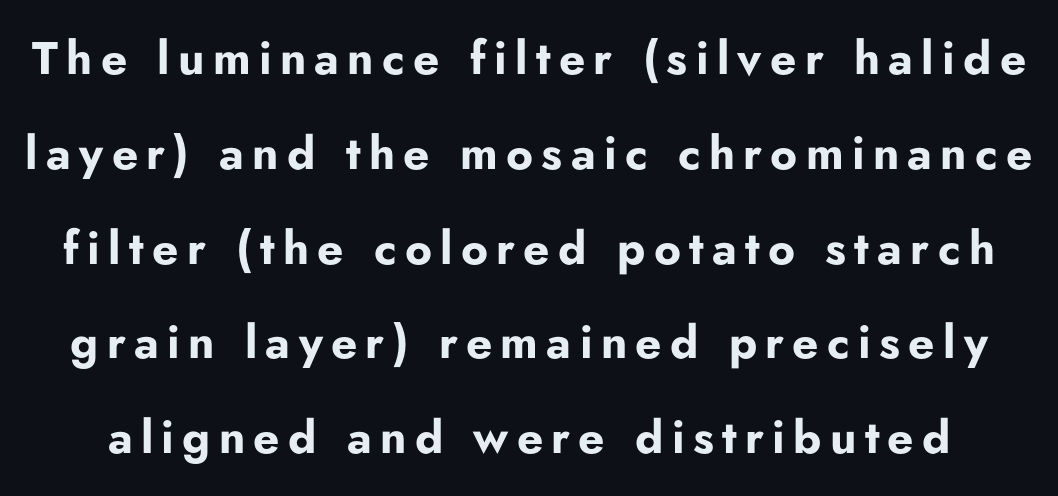
How heavy is the stroke? Heavy — this is a bold. Serif or sans? Sans — the stroke terminals are bare. How would I describe the line gaps? Wide and relaxed. Character widths vary here, with narrow letters taking less room than wide ones. Has an underline been added? It has not. The axis of the letterforms is exactly vertical.
